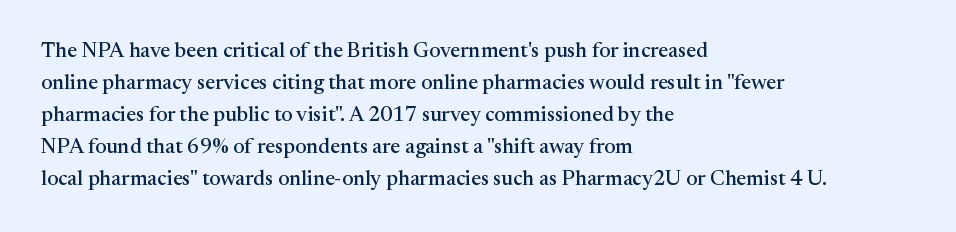
{"italic": "no", "underline": "no", "align": "left", "line_spacing": "normal", "line_spacing_ratio": 1.52, "letter_spacing": "normal", "letter_spacing_em": 0.0, "glyph_px": 21}
